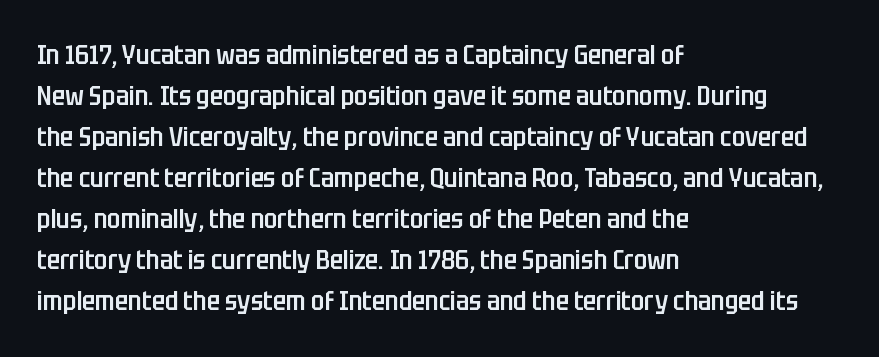
The image shows 27 px text type, upright; set left-aligned, normal line spacing (1.52x), normal letter spacing, not underlined.
